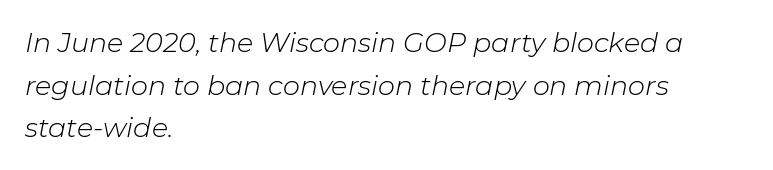
{"italic": "yes", "lean": "right", "slant_degrees": 11, "bold": "no", "underline": "no", "align": "left", "line_spacing": "normal", "line_spacing_ratio": 1.58, "letter_spacing": "normal", "letter_spacing_em": 0.0, "glyph_px": 27}
